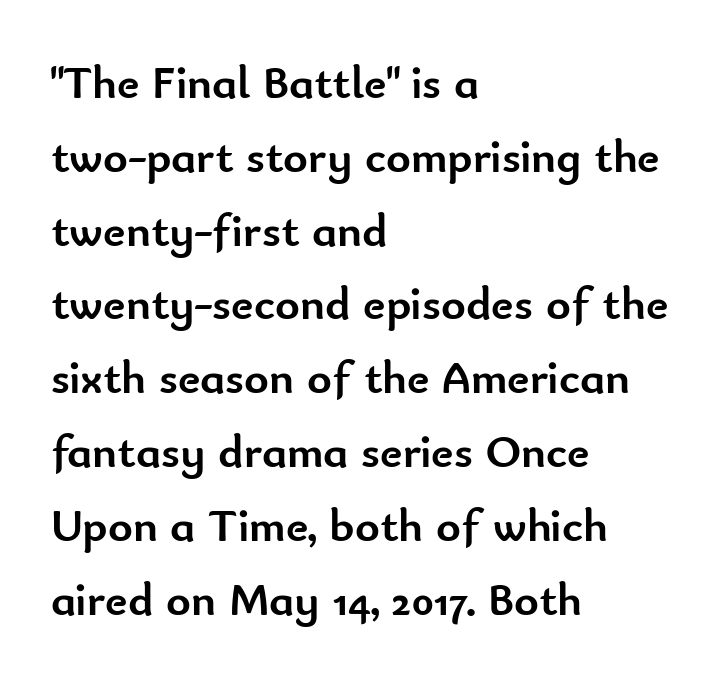
{"serif": "no", "italic": "no", "bold": "yes", "weight": "semibold", "width": "normal", "stroke_contrast": "low", "x_height": "small", "monospaced": "no", "underline": "no", "align": "left", "line_spacing": "normal", "line_spacing_ratio": 1.57, "letter_spacing": "normal", "letter_spacing_em": 0.0, "glyph_px": 47}
